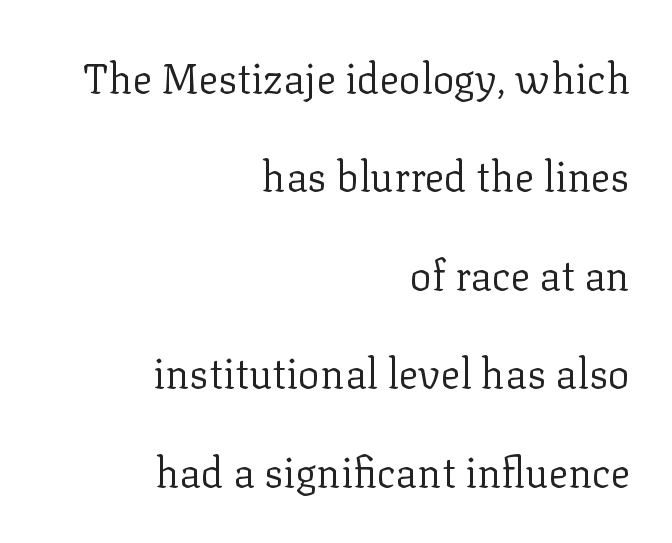
In terms of letterspacing, this is plain default setting. Nope, not italic — everything's standing straight. The area under the type is left untouched. Are there feet on the stems? There are — it's a serif.
